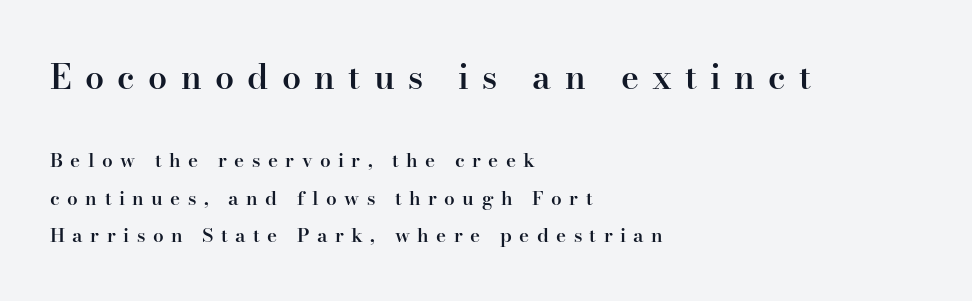
{"serif": "yes", "italic": "no", "bold": "semi", "weight": "semibold", "width": "normal", "stroke_contrast": "high", "x_height": "small", "monospaced": "no", "underline": "no", "align": "left", "line_spacing": "loose", "line_spacing_ratio": 1.99, "letter_spacing": "wide", "letter_spacing_em": 0.39, "larger_block": "first", "size_ratio": 1.79, "glyph_px": 34}
